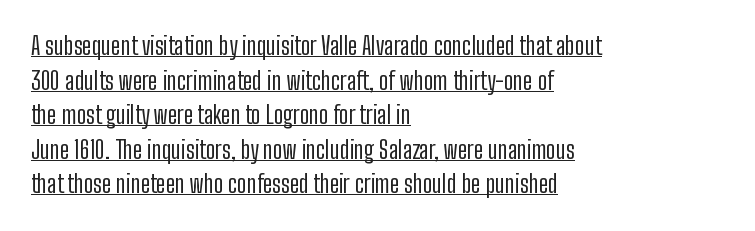
{"italic": "no", "bold": "no", "underline": "yes", "align": "left", "line_spacing": "normal", "line_spacing_ratio": 1.44, "letter_spacing": "normal", "letter_spacing_em": 0.0, "glyph_px": 24}
